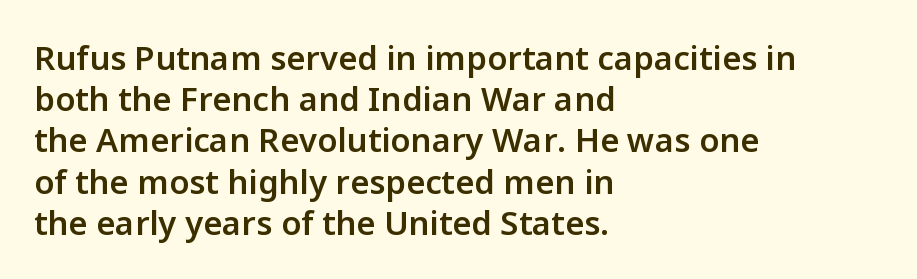
Alignment: flush left. The rows are spaced the way most documents space them. You can tell from the bare stems that sans-serif type was used. Is there any slant? The stems are plumb. The glyphs have the mass of a demibold cut, below bold.
